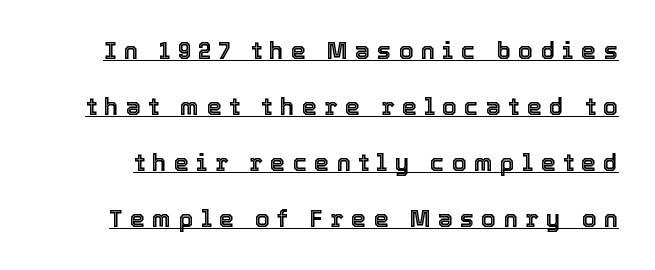
The tracking reads as deliberately expanded to a designer's eye. It's the straight-up-and-down kind of type. A baseline rule has been typeset under these characters. These lines stand farther apart than default settings would place them.
